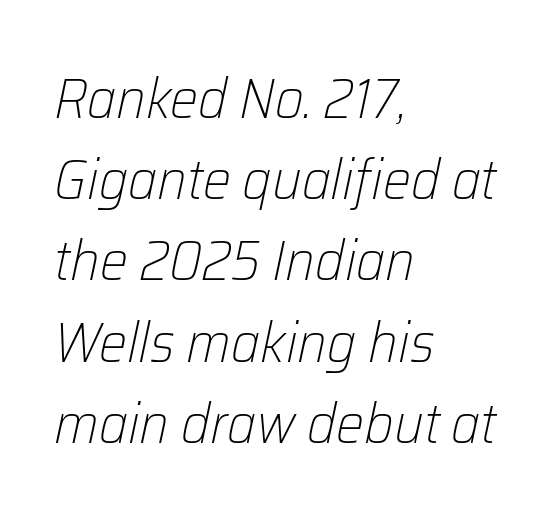
Anything drawn beneath the words? Only blank space. Italic? Definitely — the glyphs are oblique. Is the type heavy? It reads as light-to-regular instead. The line-height multiplier appears to be the usual default.
